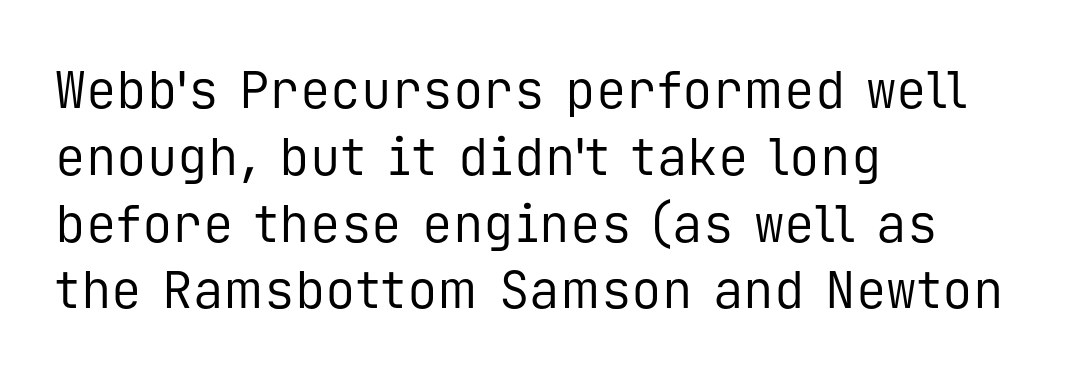
Q: Is the text bold? A: No.
Q: Is the text italic (slanted)? A: No, it is upright.
Q: Is the typeface a serif or a sans-serif typeface? A: Sans-serif.
Q: Is the text underlined? A: No.
Q: How is the paragraph aligned? A: Left-aligned.
Q: Is the spacing between letters normal or unusually wide? A: Normal.
Q: Is the spacing between lines tight, normal or loose? A: Normal.
Q: Width (condensed, normal, or wide)? A: Normal.
Q: Stroke contrast? A: Low.
Q: x-height? A: Medium.
Q: Monospaced? A: Yes.
